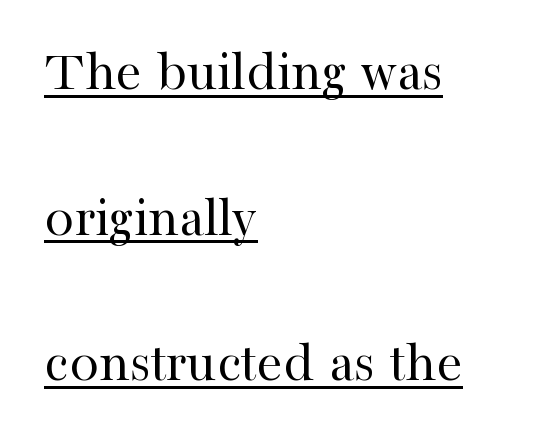
Q: Is the text bold? A: No.
Q: Is the text italic (slanted)? A: No, it is upright.
Q: Is the typeface a serif or a sans-serif typeface? A: Serif.
Q: Is the text underlined? A: Yes.
Q: How is the paragraph aligned? A: Left-aligned.
Q: Is the spacing between letters normal or unusually wide? A: Normal.
Q: Is the spacing between lines tight, normal or loose? A: Loose.
Q: Width (condensed, normal, or wide)? A: Normal.
Q: Stroke contrast? A: High.
Q: x-height? A: Medium.
Q: Monospaced? A: No.
